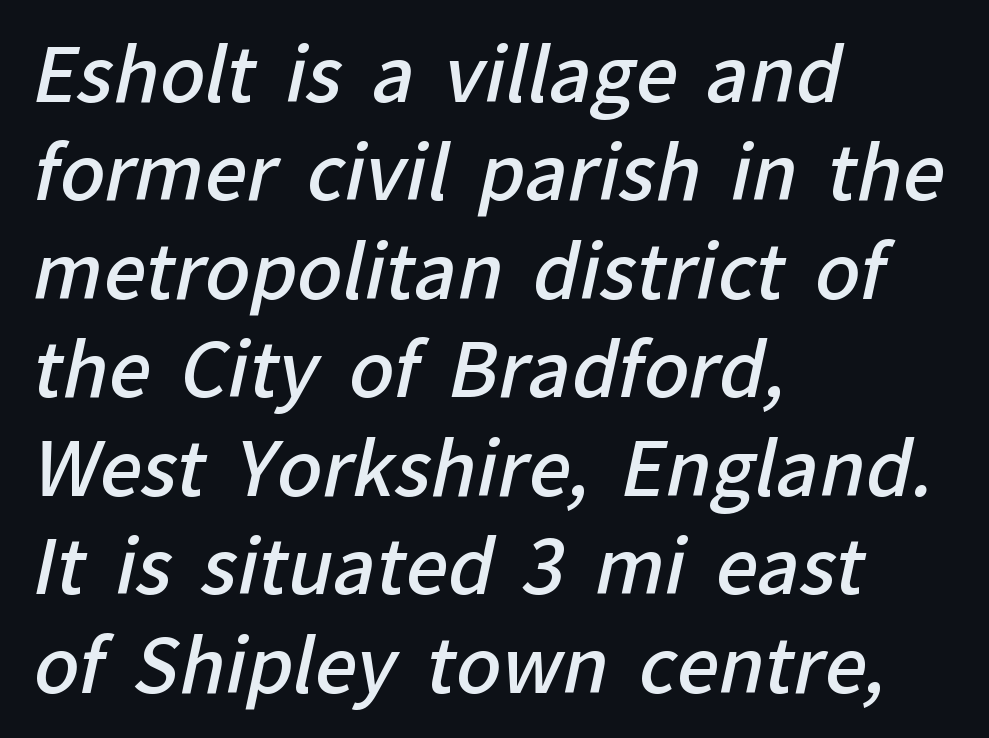
One glance says typical: line gaps are just what's usual. These lines are rendered in a variable-pitch font. A semibold gives these letters moderate extra thickness, short of bold. Underline: absent. Is the letter spacing exaggerated? No — it looks like the ordinary default.
